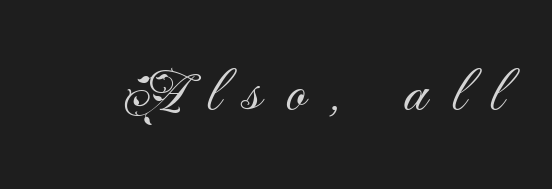
{"serif": "no", "bold": "no", "weight": "light", "width": "normal", "stroke_contrast": "medium", "x_height": "small", "monospaced": "no", "underline": "no", "letter_spacing": "wide", "letter_spacing_em": 0.4, "glyph_px": 61}
